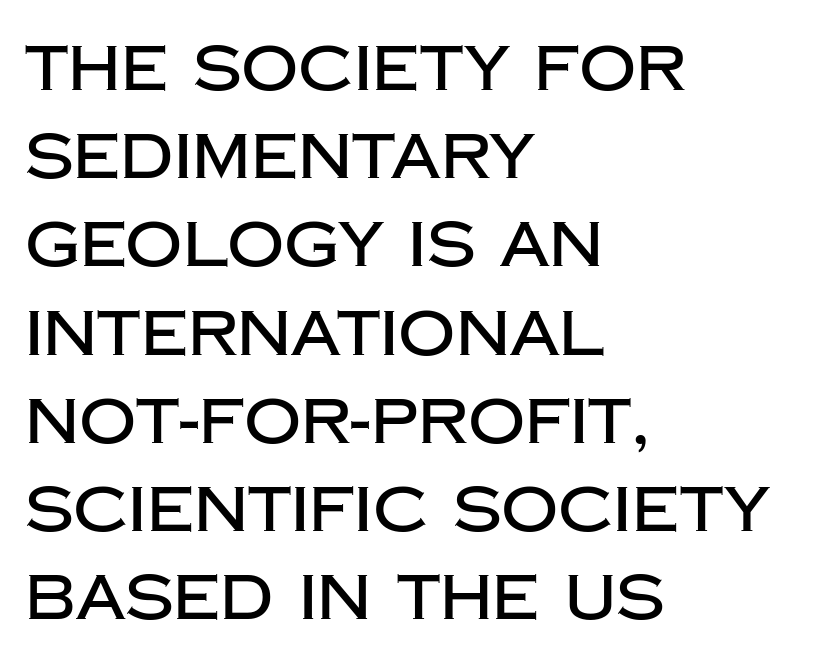
Q: Is the text italic (slanted)? A: No, it is upright.
Q: Is the typeface a serif or a sans-serif typeface? A: Sans-serif.
Q: Is the text underlined? A: No.
Q: How is the paragraph aligned? A: Left-aligned.
Q: Is the spacing between letters normal or unusually wide? A: Normal.
Q: Is the spacing between lines tight, normal or loose? A: Normal.
Q: Width (condensed, normal, or wide)? A: Normal.
Q: Stroke contrast? A: Low.
Q: x-height? A: Large.
Q: Monospaced? A: No.
